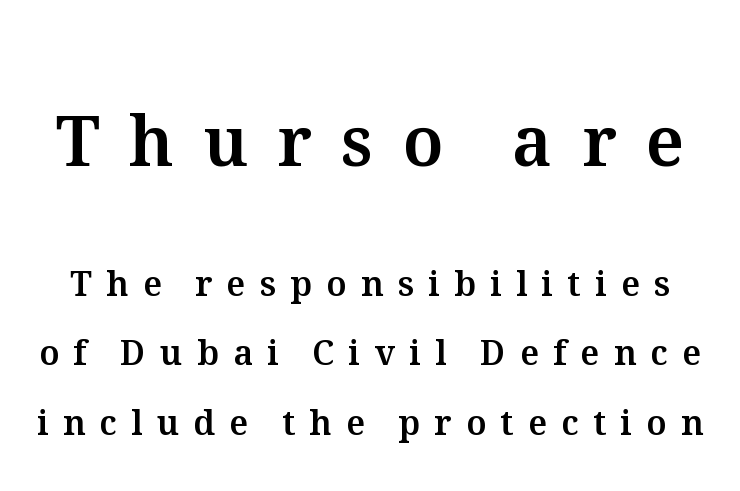
The image shows 69 px text type, upright; set loose line spacing (2.05x), unusually wide letter spacing (+0.42 em), not underlined; the first (top) block is 2.03x larger; medium stroke contrast and a medium x-height.
